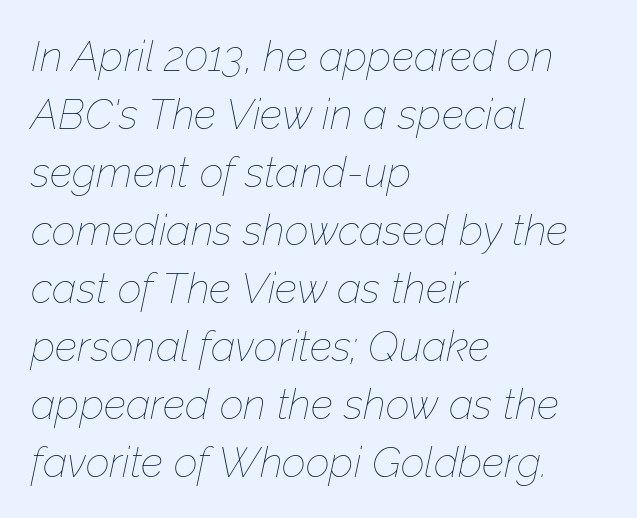
Q: Is the text bold? A: No.
Q: Is the text italic (slanted)? A: Yes, it leans right by about 12 degrees.
Q: Is the text underlined? A: No.
Q: How is the paragraph aligned? A: Left-aligned.
Q: Is the spacing between letters normal or unusually wide? A: Normal.
Q: Is the spacing between lines tight, normal or loose? A: Normal.
Q: Width (condensed, normal, or wide)? A: Normal.
Q: Stroke contrast? A: Low.
Q: x-height? A: Medium.
Q: Monospaced? A: No.
